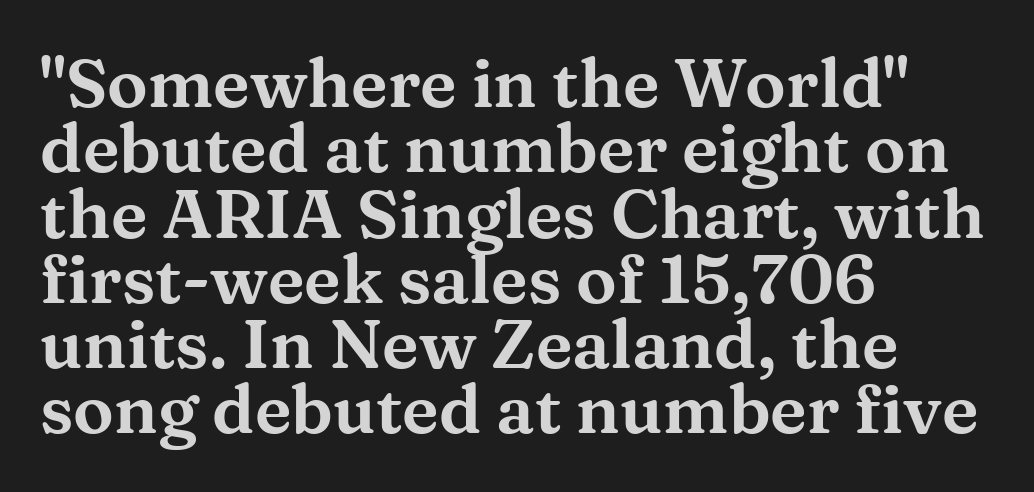
The image shows 68 px wide serif type, upright; set left-aligned, tight line spacing (0.96x), normal letter spacing, not underlined; medium stroke contrast and a medium x-height.
